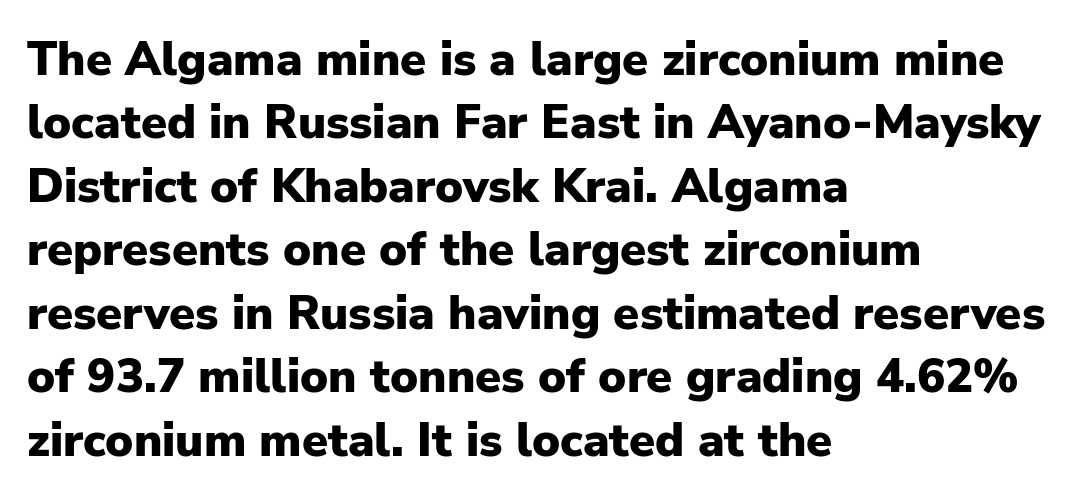
{"serif": "no", "italic": "no", "bold": "yes", "weight": "heavy", "width": "normal", "stroke_contrast": "low", "x_height": "medium", "monospaced": "no", "underline": "no", "align": "left", "line_spacing": "normal", "line_spacing_ratio": 1.35, "letter_spacing": "normal", "letter_spacing_em": 0.0, "glyph_px": 47}
